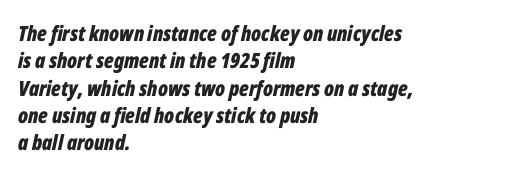
Chunky letters — that's bold for sure. A bare baseline throughout the passage. Every character sits at an angle, as italics do. The rag falls on the right side of this text block. Default kerning and tracking; the words read as compact shapes.
